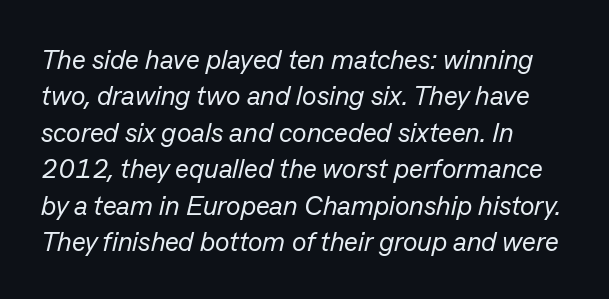
{"italic": "yes", "lean": "right", "slant_degrees": 13, "bold": "no", "underline": "no", "align": "left", "line_spacing": "normal", "line_spacing_ratio": 1.35, "letter_spacing": "normal", "letter_spacing_em": 0.0, "glyph_px": 27}
